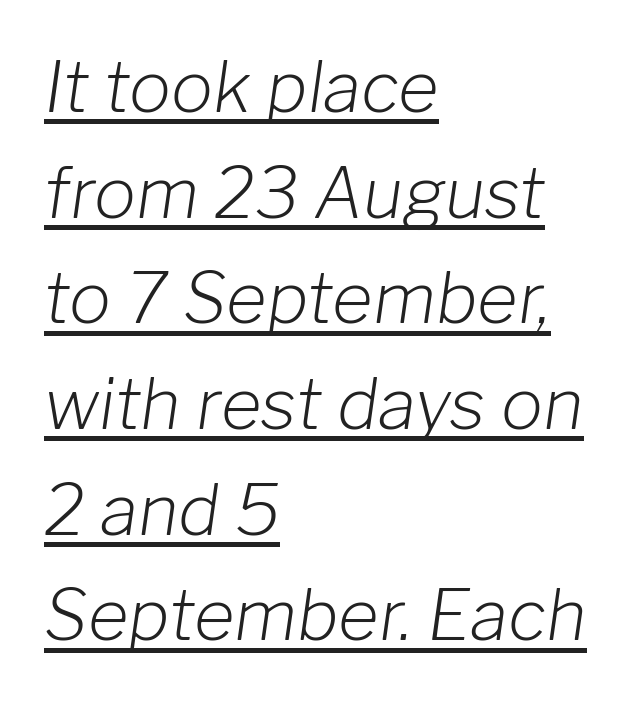
{"italic": "yes", "lean": "right", "slant_degrees": 8, "bold": "no", "weight": "light", "width": "normal", "stroke_contrast": "low", "x_height": "medium", "monospaced": "no", "underline": "yes", "align": "left", "line_spacing": "normal", "line_spacing_ratio": 1.51, "letter_spacing": "normal", "letter_spacing_em": 0.0, "glyph_px": 70}
